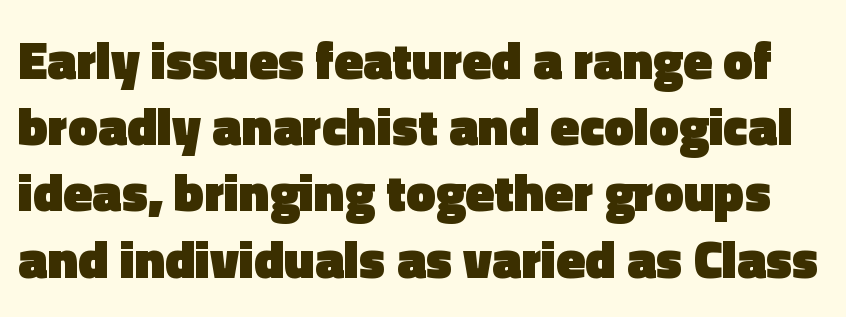
{"serif": "no", "italic": "no", "bold": "yes", "weight": "heavy", "width": "normal", "x_height": "medium", "monospaced": "no", "underline": "no", "line_spacing": "normal", "line_spacing_ratio": 1.25, "letter_spacing": "normal", "letter_spacing_em": 0.0, "glyph_px": 53}
